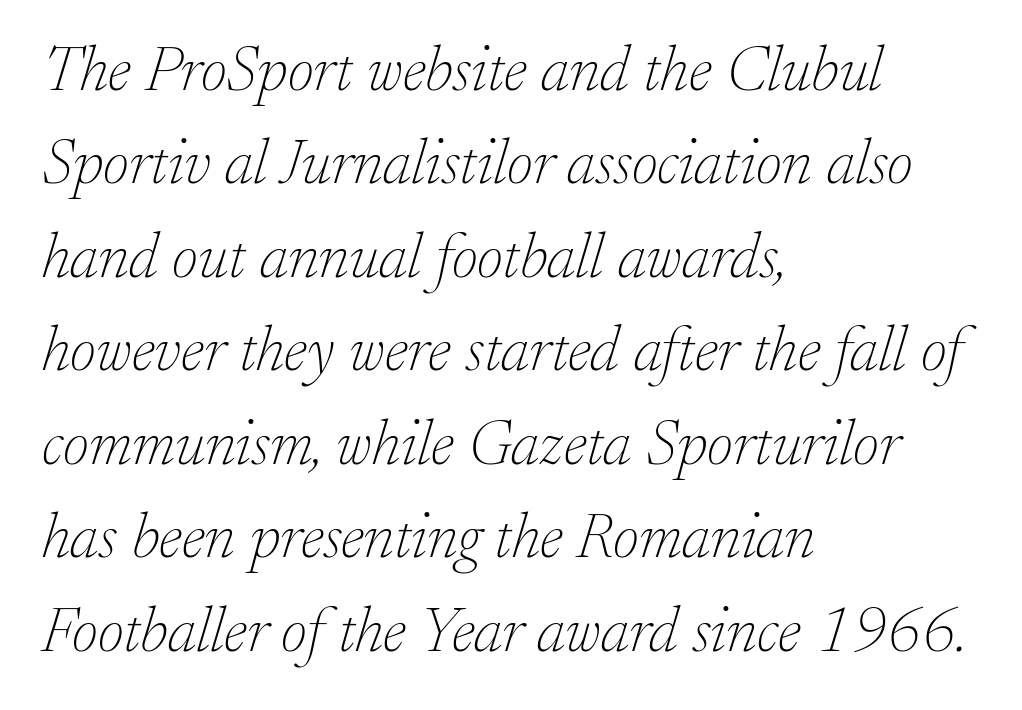
Slanted lettering throughout. Only glyphs here, with clear space below each row. Casual observation: everything's shoved over to the left. Honestly, the letter spacing is just normal — you wouldn't notice it. You can tell from the footed stems that serif type was used. This reads as an unemphasized weight, regular at the heaviest.
